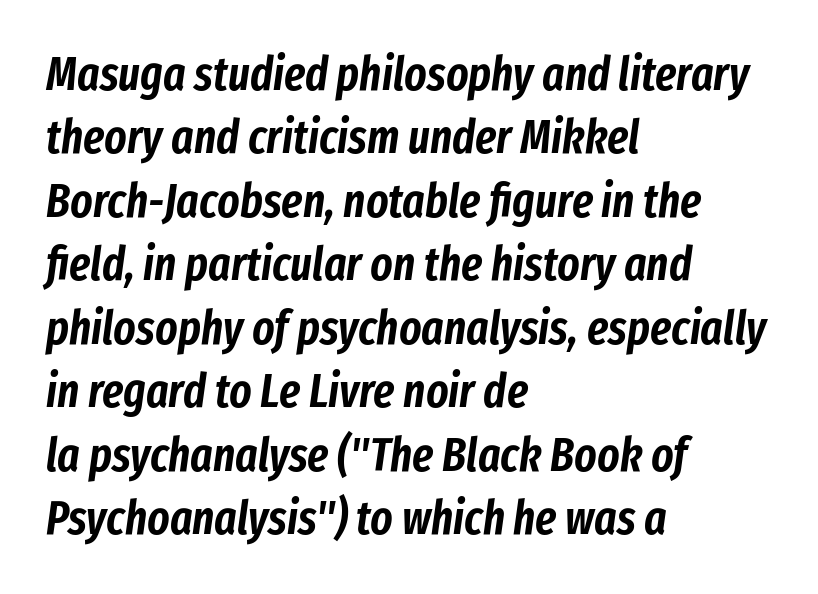
Q: Is the text italic (slanted)? A: Yes, it leans right by about 8 degrees.
Q: Is the text underlined? A: No.
Q: How is the paragraph aligned? A: Left-aligned.
Q: Is the spacing between letters normal or unusually wide? A: Normal.
Q: Is the spacing between lines tight, normal or loose? A: Normal.
Q: Width (condensed, normal, or wide)? A: Condensed.
Q: Stroke contrast? A: Low.
Q: x-height? A: Medium.
Q: Monospaced? A: No.
